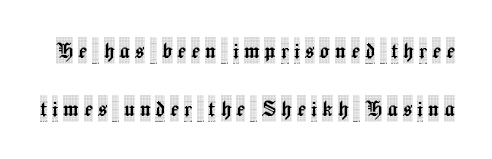
You can tell it's not italic because the verticals are truly vertical. Descenders hang freely into open space. Loosely led — the rows are spread out.
